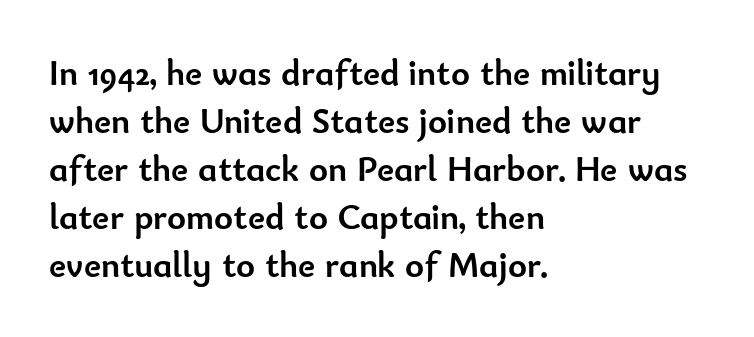
The image shows 36 px semibold sans-serif type, upright; set left-aligned, normal line spacing (1.33x), normal letter spacing, not underlined; low stroke contrast and a small x-height.
